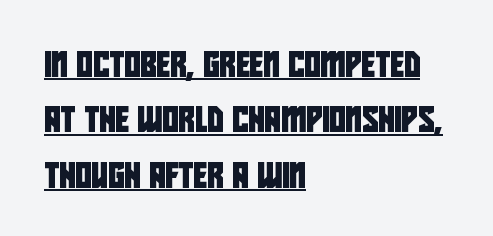
{"underline": "yes", "align": "left", "line_spacing": "loose", "line_spacing_ratio": 2.22, "letter_spacing": "normal", "letter_spacing_em": 0.0, "glyph_px": 25}
